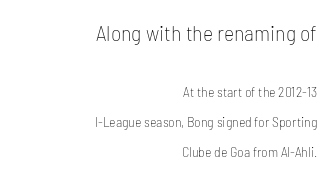
The image shows 22 px text type, upright; set right-aligned, loose line spacing (2.13x), normal letter spacing, not underlined; the first (top) block is 1.57x larger.
